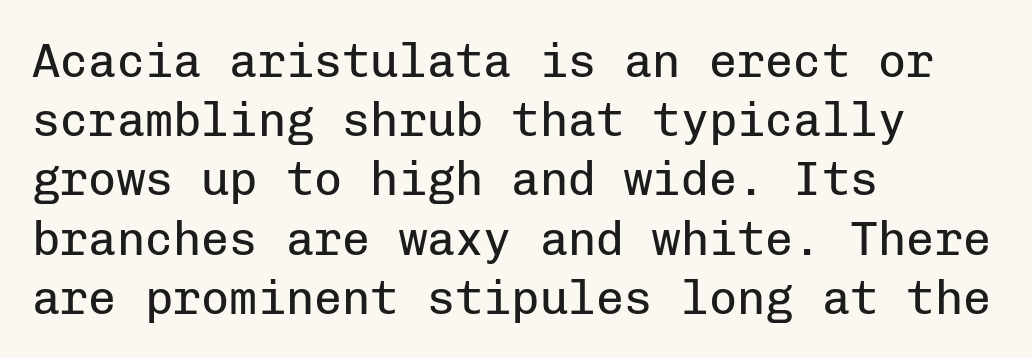
{"serif": "no", "italic": "no", "bold": "no", "weight": "regular", "width": "normal", "stroke_contrast": "low", "x_height": "medium", "monospaced": "yes", "underline": "no", "align": "left", "line_spacing": "normal", "line_spacing_ratio": 1.26, "letter_spacing": "normal", "letter_spacing_em": 0.0, "glyph_px": 47}
